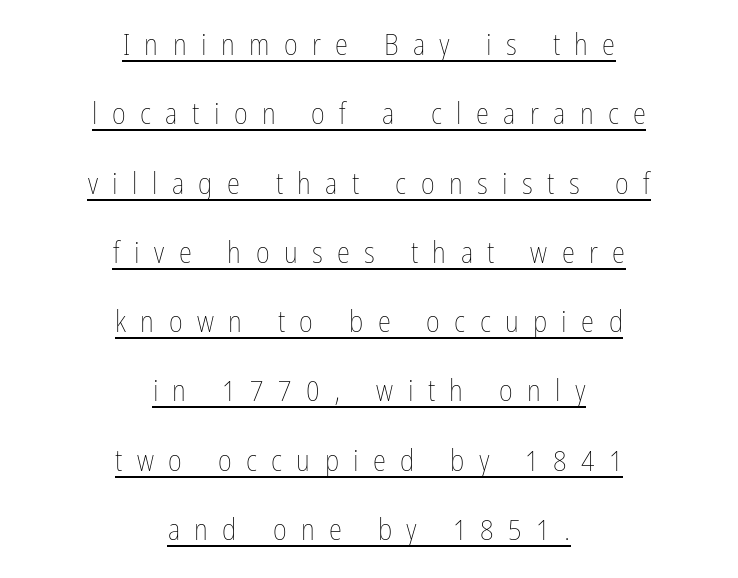
Q: Is the text bold? A: No.
Q: Is the text italic (slanted)? A: No, it is upright.
Q: Is the text underlined? A: Yes.
Q: How is the paragraph aligned? A: Centered.
Q: Is the spacing between letters normal or unusually wide? A: Unusually wide.
Q: Is the spacing between lines tight, normal or loose? A: Loose.
Q: Width (condensed, normal, or wide)? A: Condensed.
Q: Stroke contrast? A: Low.
Q: x-height? A: Medium.
Q: Monospaced? A: No.
